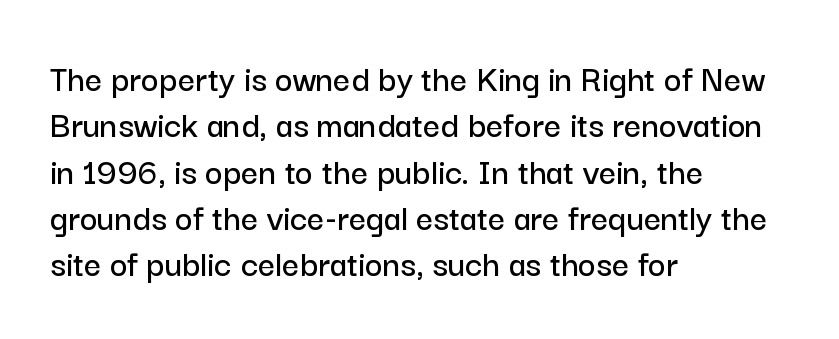
The specimen omits any rule beneath the text block's lines. Reading down the block, your eye returns to a fixed left position each line. The letters advance in unequal steps, a hallmark of proportional type. Observe the ordinary spacing: letters are neighbours, not strangers. Nope, not italic — everything's standing straight. This rendering employs a face without finishing strokes, i.e., a sans-serif.
